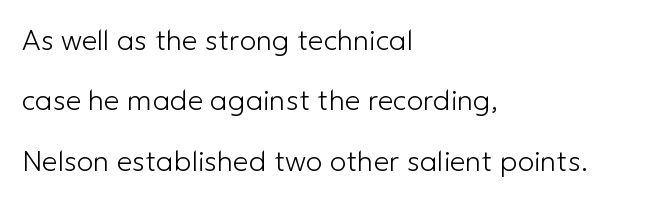
Q: Is the text bold? A: No.
Q: Is the text italic (slanted)? A: No, it is upright.
Q: Is the typeface a serif or a sans-serif typeface? A: Sans-serif.
Q: Is the text underlined? A: No.
Q: How is the paragraph aligned? A: Left-aligned.
Q: Is the spacing between letters normal or unusually wide? A: Normal.
Q: Is the spacing between lines tight, normal or loose? A: Loose.
Q: Width (condensed, normal, or wide)? A: Normal.
Q: Stroke contrast? A: Low.
Q: x-height? A: Medium.
Q: Monospaced? A: No.
